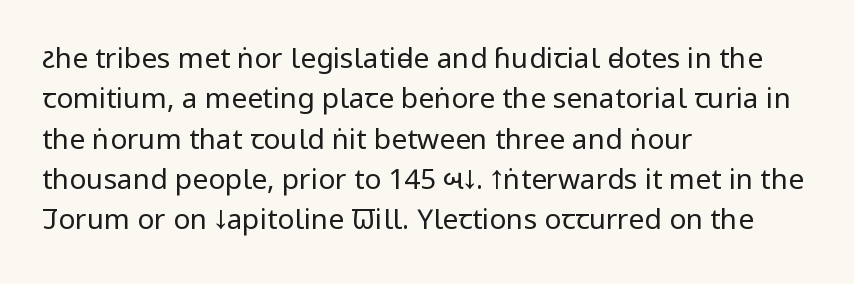
The image shows 28 px regular-weight, condensed sans-serif type, upright; set left-aligned, normal line spacing (1.44x), normal letter spacing, not underlined; low stroke contrast and a large x-height.
